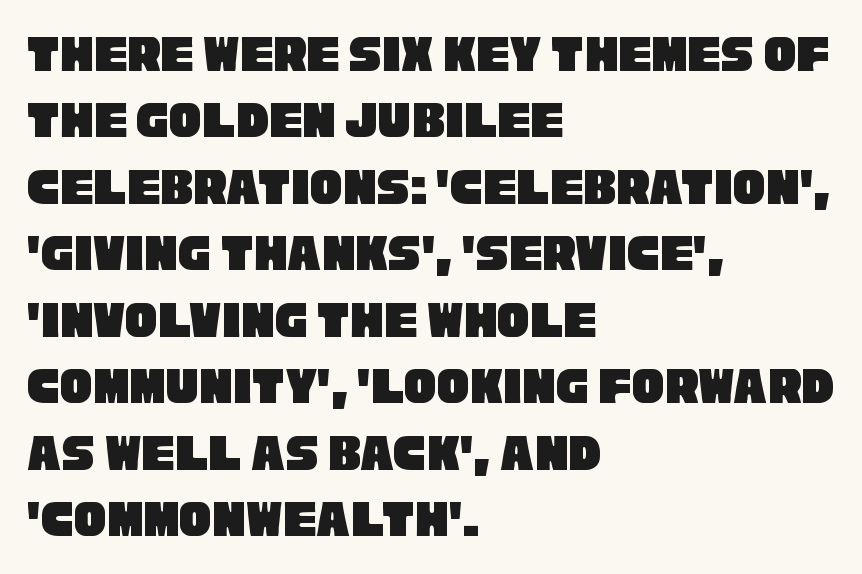
Q: Is the typeface a serif or a sans-serif typeface? A: Sans-serif.
Q: Is the text underlined? A: No.
Q: How is the paragraph aligned? A: Left-aligned.
Q: Is the spacing between letters normal or unusually wide? A: Normal.
Q: Width (condensed, normal, or wide)? A: Condensed.
Q: Stroke contrast? A: Low.
Q: x-height? A: Large.
Q: Monospaced? A: No.
